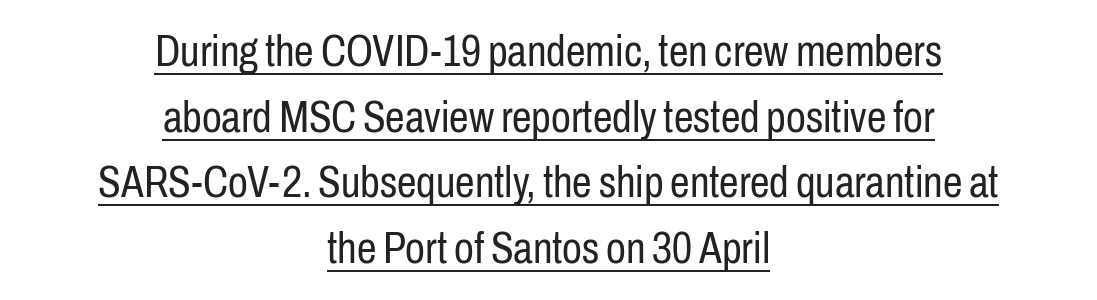
In terms of letterspacing, this is plain default setting. Compared with typical paragraphs, the rows here are spaced about the same. Emphasis is given by a line drawn under the lettering. Upright lettering throughout.
